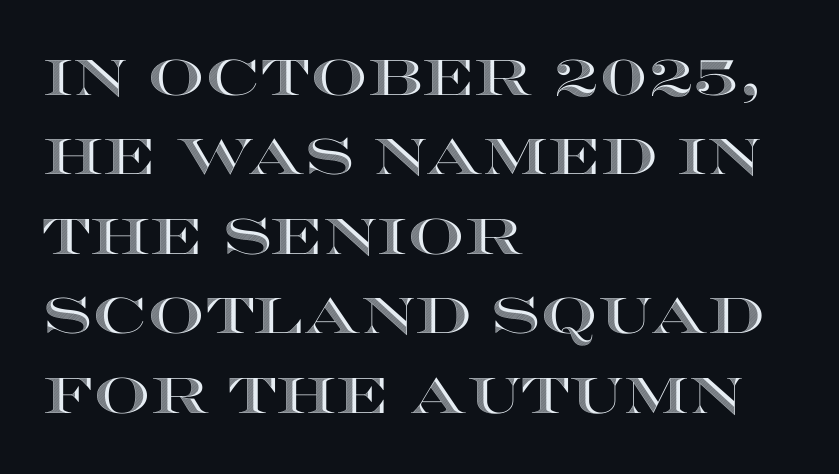
{"italic": "no", "width": "wide", "x_height": "large", "monospaced": "no", "underline": "no", "align": "left", "line_spacing": "normal", "line_spacing_ratio": 1.59, "letter_spacing": "normal", "letter_spacing_em": 0.0, "glyph_px": 50}
